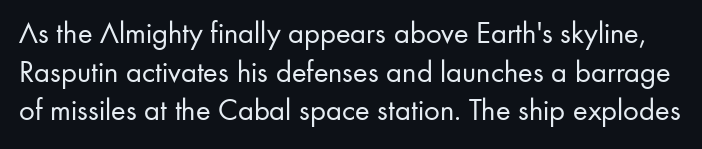
The image shows 31 px regular-weight sans-serif type, upright; set normal line spacing (1.25x), normal letter spacing, not underlined; low stroke contrast and a small x-height.
